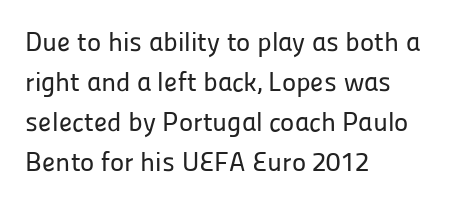
{"italic": "no", "underline": "no", "align": "left", "line_spacing": "normal", "line_spacing_ratio": 1.48, "letter_spacing": "normal", "letter_spacing_em": 0.0, "glyph_px": 27}
